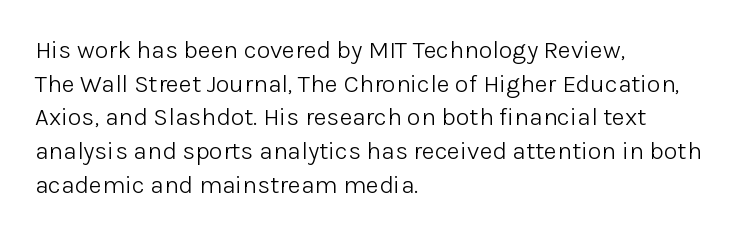
Q: Is the text bold? A: No.
Q: Is the text italic (slanted)? A: No, it is upright.
Q: Is the text underlined? A: No.
Q: How is the paragraph aligned? A: Left-aligned.
Q: Is the spacing between letters normal or unusually wide? A: Normal.
Q: Is the spacing between lines tight, normal or loose? A: Normal.
